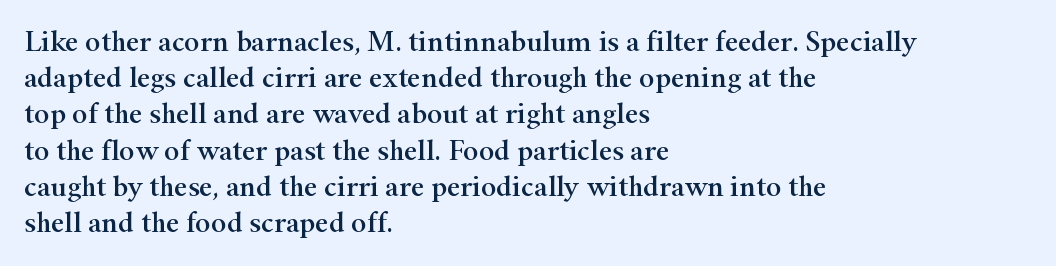
Q: Is the text italic (slanted)? A: No, it is upright.
Q: Is the typeface a serif or a sans-serif typeface? A: Serif.
Q: Is the text underlined? A: No.
Q: How is the paragraph aligned? A: Left-aligned.
Q: Is the spacing between letters normal or unusually wide? A: Normal.
Q: Is the spacing between lines tight, normal or loose? A: Normal.
Q: Width (condensed, normal, or wide)? A: Wide.
Q: Stroke contrast? A: High.
Q: x-height? A: Small.
Q: Monospaced? A: No.
